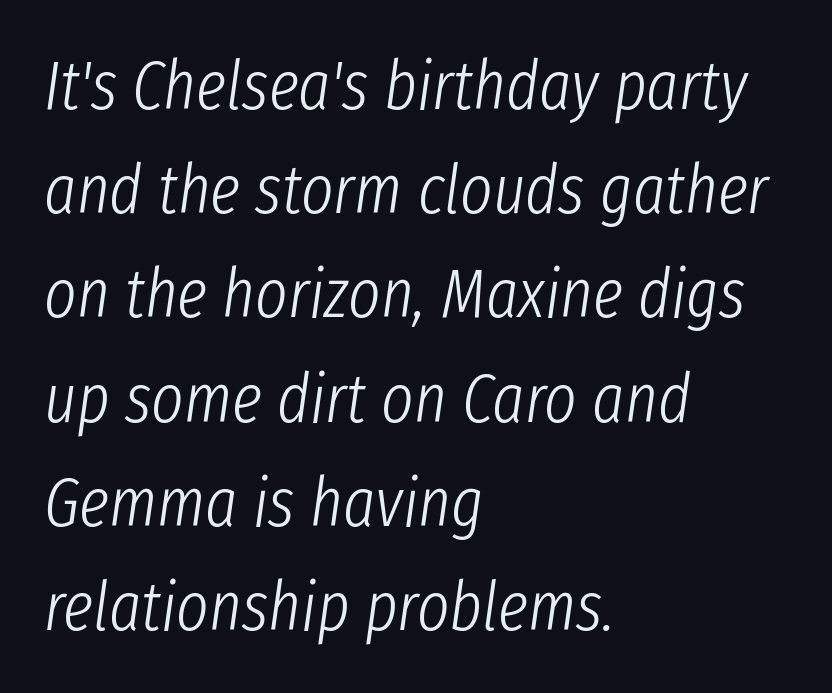
The paragraph has a hard left edge and a soft right edge. Does the leading feel generous? No, just average. Is this a heavy cut? Hardly; it is regular or lighter. Students, note that the glyphs here touch the page at normal intervals. Descenders are the only things crossing below the line.
